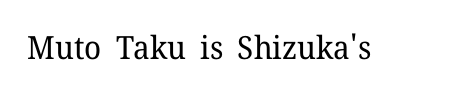
The image shows 32 px regular-weight serif type, upright; set normal letter spacing, not underlined; low stroke contrast and a medium x-height.
